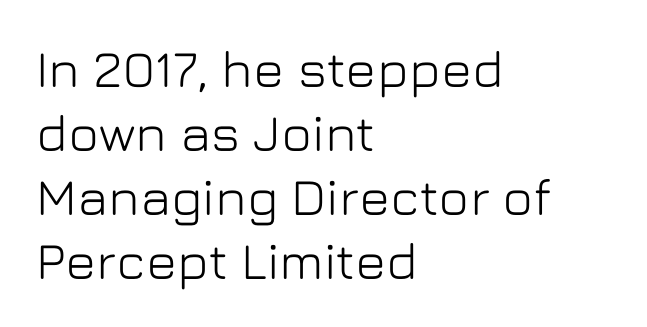
{"serif": "no", "italic": "no", "width": "normal", "stroke_contrast": "low", "x_height": "medium", "monospaced": "no", "underline": "no", "align": "left", "line_spacing_ratio": 1.23, "letter_spacing": "normal", "letter_spacing_em": 0.0, "glyph_px": 52}
